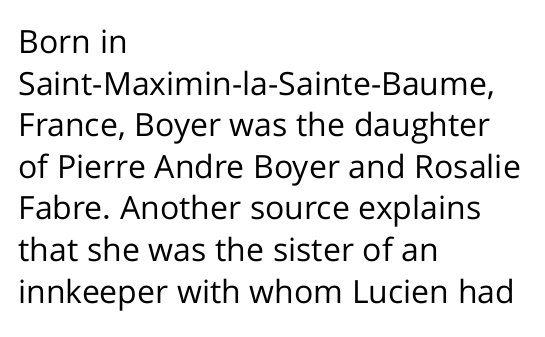
Q: Is the text bold? A: No.
Q: Is the text italic (slanted)? A: No, it is upright.
Q: Is the typeface a serif or a sans-serif typeface? A: Sans-serif.
Q: Is the text underlined? A: No.
Q: How is the paragraph aligned? A: Left-aligned.
Q: Is the spacing between letters normal or unusually wide? A: Normal.
Q: Is the spacing between lines tight, normal or loose? A: Normal.
Q: Width (condensed, normal, or wide)? A: Normal.
Q: Stroke contrast? A: Low.
Q: x-height? A: Medium.
Q: Monospaced? A: No.
